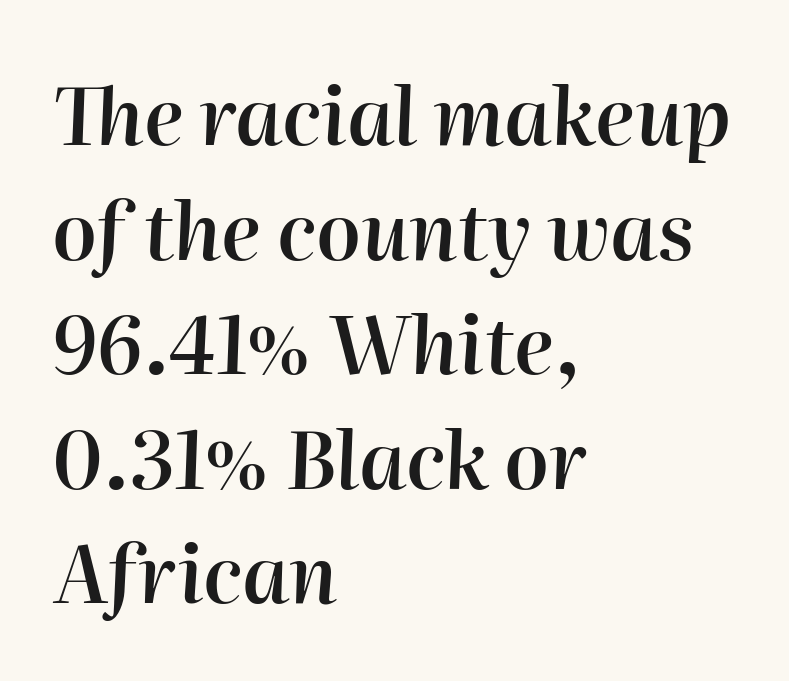
Evenly set lines give the paragraph a standard silhouette. Set as a demibold, roughly 600 on the weight scale. Nothing unusual about the tracking: characters are spaced as the font intends. You could not count columns in this text — the font is proportionally spaced.
